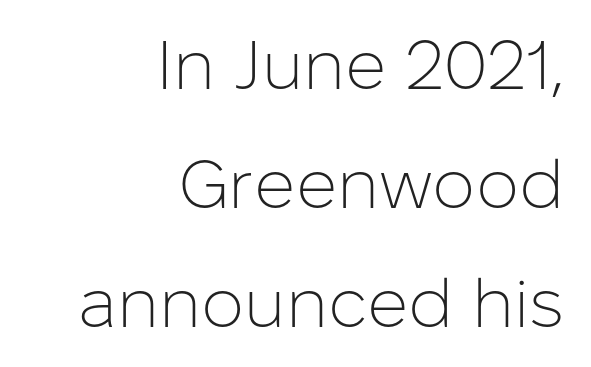
Q: Is the text bold? A: No.
Q: Is the text italic (slanted)? A: No, it is upright.
Q: Is the typeface a serif or a sans-serif typeface? A: Sans-serif.
Q: Is the text underlined? A: No.
Q: How is the paragraph aligned? A: Right-aligned.
Q: Is the spacing between letters normal or unusually wide? A: Normal.
Q: Width (condensed, normal, or wide)? A: Normal.
Q: Stroke contrast? A: Low.
Q: x-height? A: Medium.
Q: Monospaced? A: No.
